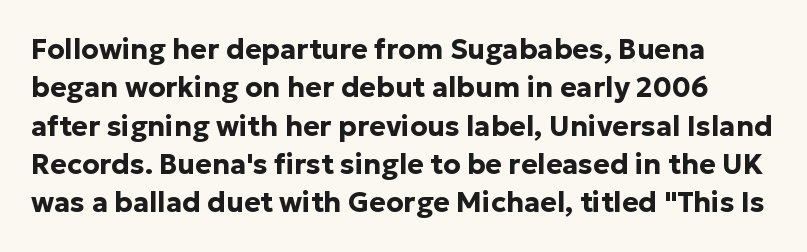
The image shows 28 px bold sans-serif type, upright; set normal line spacing (1.37x), normal letter spacing, not underlined; low stroke contrast and a medium x-height.
